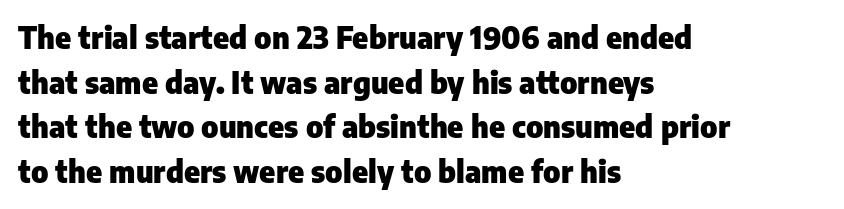
{"serif": "no", "italic": "no", "bold": "yes", "weight": "heavy", "width": "normal", "stroke_contrast": "low", "x_height": "medium", "monospaced": "no", "underline": "no", "align": "left", "line_spacing": "normal", "line_spacing_ratio": 1.49, "letter_spacing": "normal", "letter_spacing_em": 0.0, "glyph_px": 30}
